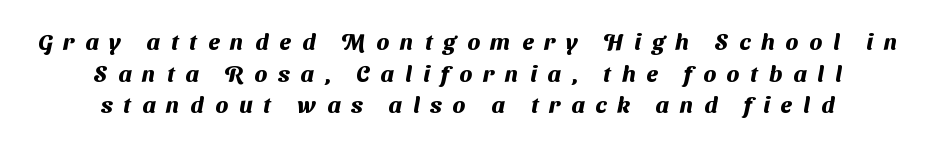
The letters are spread apart with noticeably loose tracking. Every row of glyphs is offset so its center matches the block's center. The baseline area is clear. Horizontal bands of white between lines are of average thickness. Its strokes are broad and dark, the hallmark of bold type.
